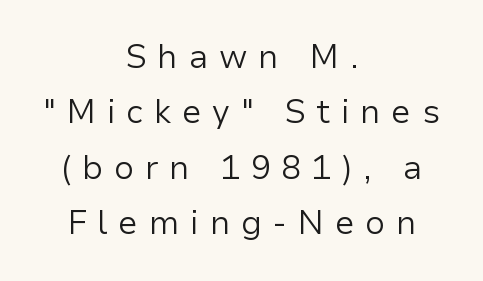
Q: Is the text bold? A: No.
Q: Is the text italic (slanted)? A: No, it is upright.
Q: Is the typeface a serif or a sans-serif typeface? A: Sans-serif.
Q: Is the text underlined? A: No.
Q: How is the paragraph aligned? A: Centered.
Q: Is the spacing between letters normal or unusually wide? A: Unusually wide.
Q: Is the spacing between lines tight, normal or loose? A: Normal.
Q: Width (condensed, normal, or wide)? A: Normal.
Q: Stroke contrast? A: Low.
Q: x-height? A: Medium.
Q: Monospaced? A: No.
